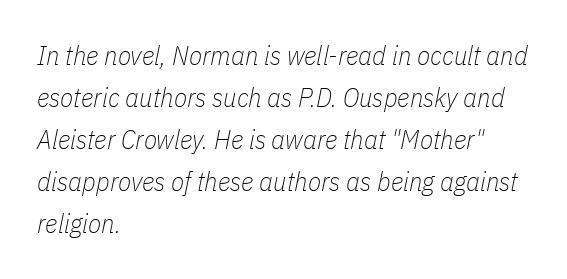
The image shows 27 px text type, italic (leaning right); set left-aligned, normal line spacing (1.56x), normal letter spacing, not underlined.
